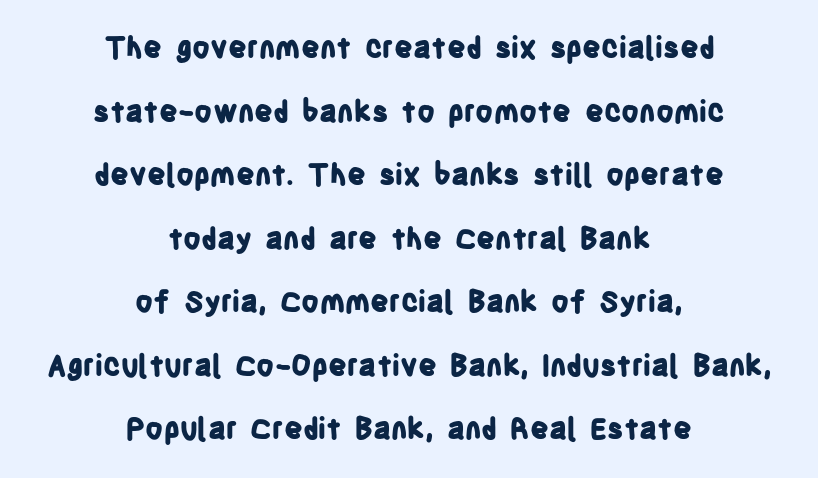
The image shows 29 px bold, condensed sans-serif type, upright; set centered, loose line spacing (2.19x), normal letter spacing, not underlined; low stroke contrast and a large x-height.
